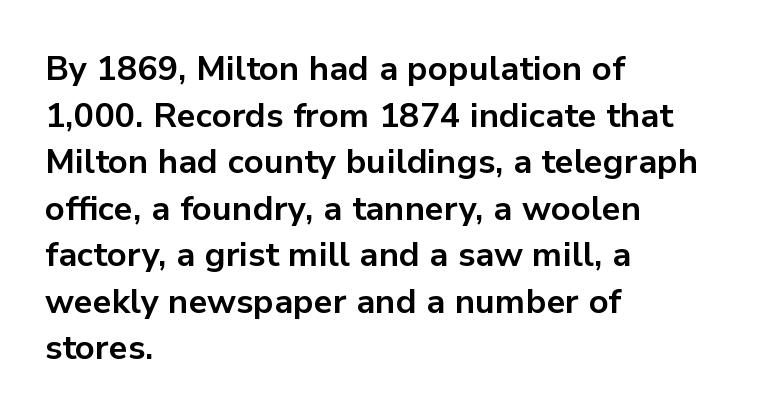
{"serif": "no", "italic": "no", "bold": "yes", "weight": "bold", "width": "normal", "stroke_contrast": "low", "x_height": "medium", "monospaced": "no", "underline": "no", "align": "left", "line_spacing": "normal", "line_spacing_ratio": 1.37, "letter_spacing": "normal", "letter_spacing_em": 0.0, "glyph_px": 34}
